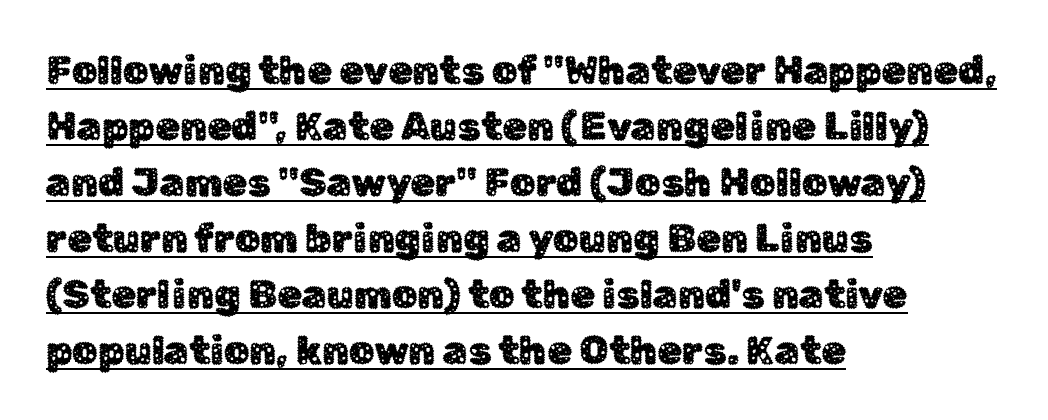
Regarding serifs, this sample does without them. The passage shown is underscored from start to finish. Notice how the passage keeps a crisp vertical edge on the left only. The rendering uses natural spacing where letterforms have individual widths. There is no visible air inserted between adjacent glyphs. Italic? Not at all — the glyphs are vertical.
